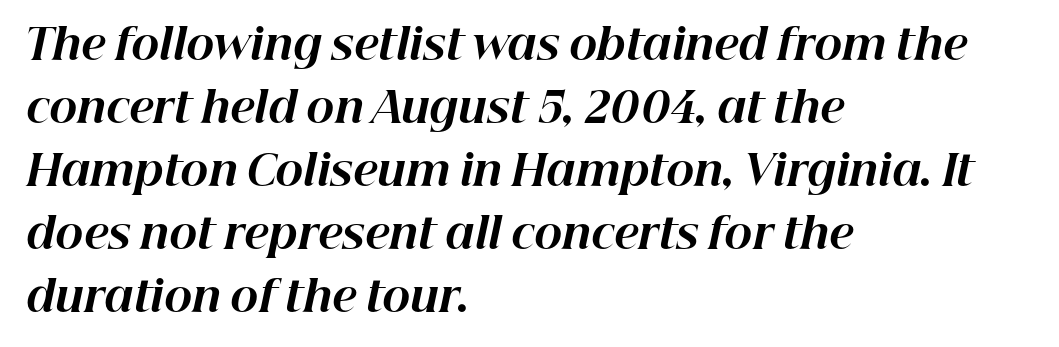
The image shows 42 px bold type, italic (leaning right); set left-aligned, normal line spacing (1.5x), normal letter spacing, not underlined; high stroke contrast and a medium x-height.
